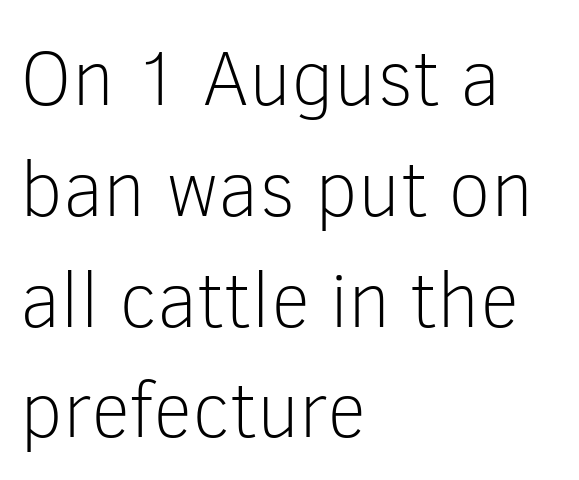
The image shows 78 px light sans-serif type, upright; set left-aligned, normal line spacing (1.42x), normal letter spacing, not underlined; low stroke contrast and a medium x-height.
